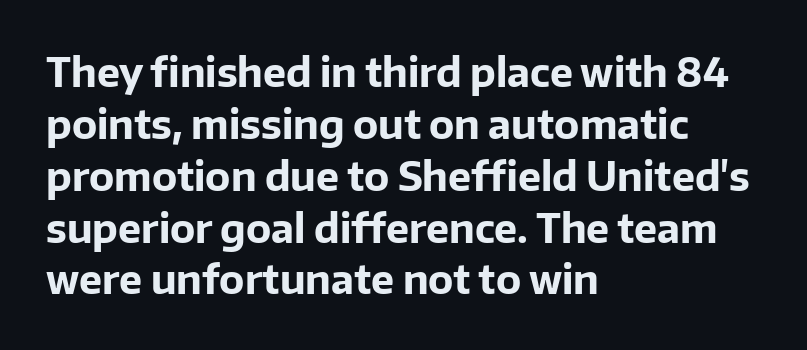
Think of a printed novel: that variable character pitch is what you see here. Nope, not italic — everything's standing straight. The line texture is even and compact thanks to regular tracking. Leading matches the norm, producing a regular column.
